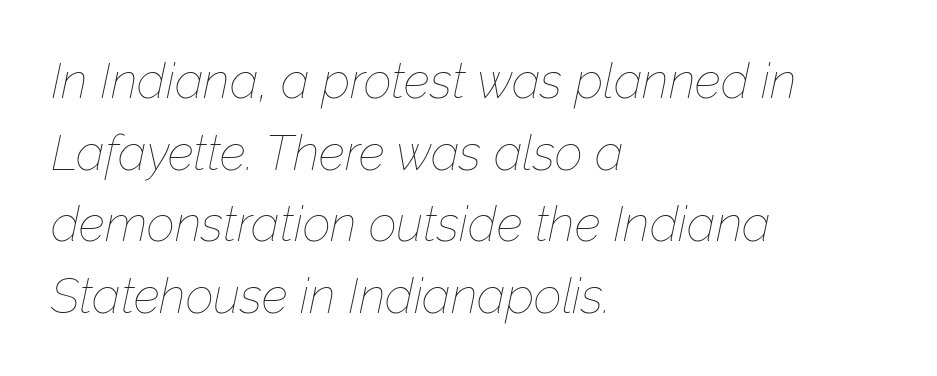
The baseline area is clear. Line beginnings align vertically; line endings do not. An italicized treatment has been applied to the whole sample. Weight class: somewhere from thin through regular. The leading is moderate, giving the passage an even texture. These lines are rendered in a variable-pitch font.
